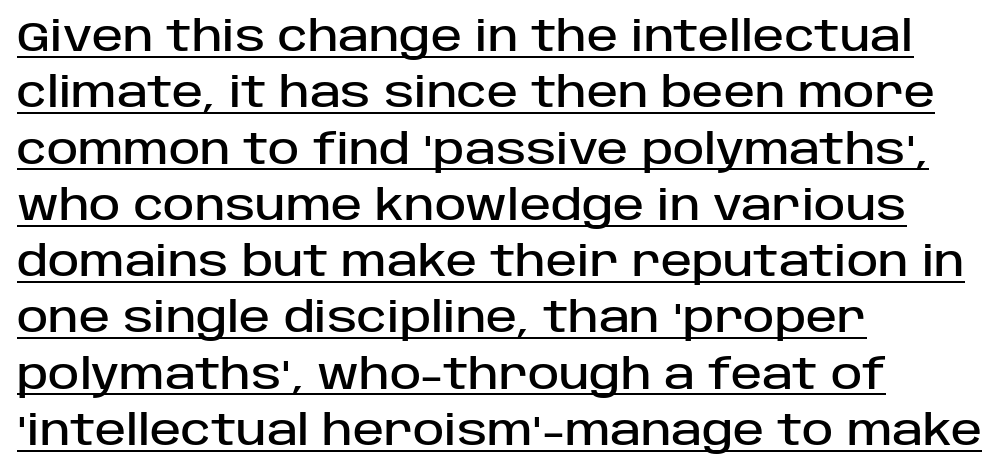
Q: Is the text italic (slanted)? A: No, it is upright.
Q: Is the typeface a serif or a sans-serif typeface? A: Sans-serif.
Q: Is the text underlined? A: Yes.
Q: How is the paragraph aligned? A: Left-aligned.
Q: Is the spacing between letters normal or unusually wide? A: Normal.
Q: Is the spacing between lines tight, normal or loose? A: Normal.
Q: Width (condensed, normal, or wide)? A: Normal.
Q: Stroke contrast? A: Low.
Q: x-height? A: Large.
Q: Monospaced? A: No.
